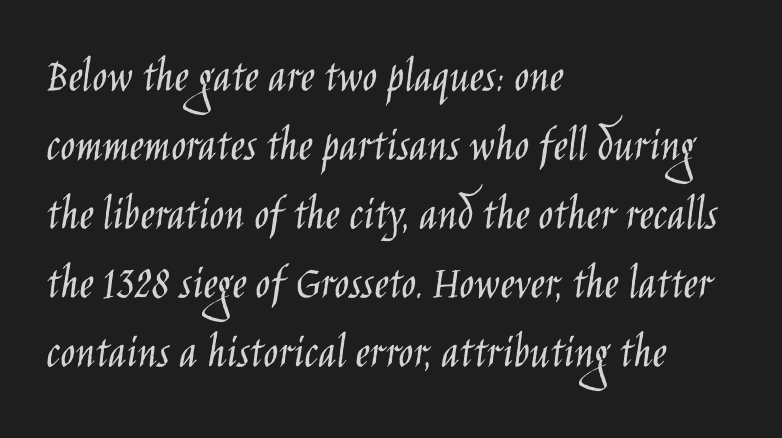
Q: Is the text bold? A: No.
Q: Is the text italic (slanted)? A: Yes.
Q: Is the typeface a serif or a sans-serif typeface? A: Sans-serif.
Q: Is the text underlined? A: No.
Q: How is the paragraph aligned? A: Left-aligned.
Q: Is the spacing between letters normal or unusually wide? A: Normal.
Q: Is the spacing between lines tight, normal or loose? A: Normal.
Q: Width (condensed, normal, or wide)? A: Condensed.
Q: Stroke contrast? A: Low.
Q: x-height? A: Large.
Q: Monospaced? A: No.
